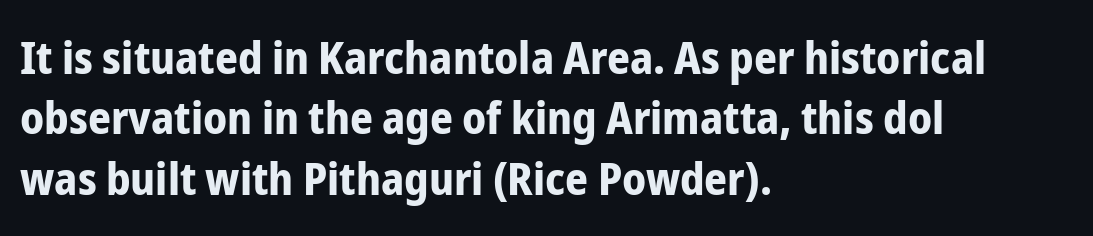
{"serif": "no", "italic": "no", "bold": "yes", "weight": "bold", "width": "condensed", "stroke_contrast": "low", "x_height": "medium", "monospaced": "no", "underline": "no", "align": "left", "line_spacing": "normal", "line_spacing_ratio": 1.34, "letter_spacing": "normal", "letter_spacing_em": 0.0, "glyph_px": 45}
